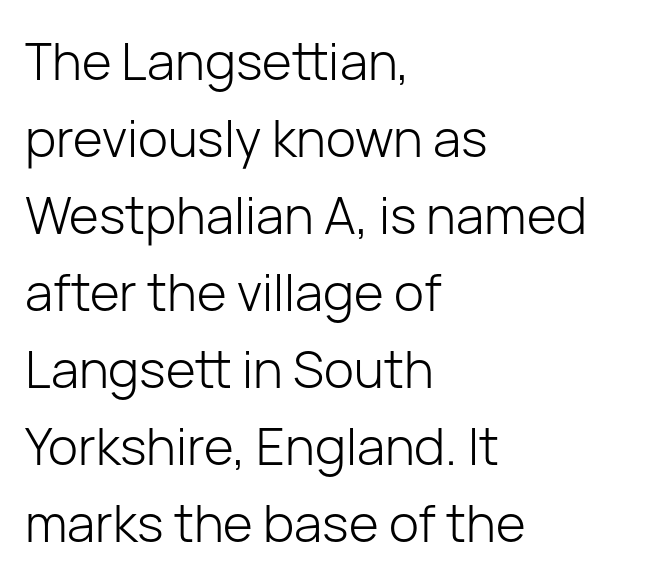
Designer's note — italics off, roman on. The string is rendered with underlining switched off. Note the varied advance widths — an 'i' is clearly narrower than an 'm'. The rendering shows plain stroke endings on the letterforms — a sans-serif design. Stems and bowls with no extra thickness — not bold. In terms of letterspacing, this is plain default setting.
